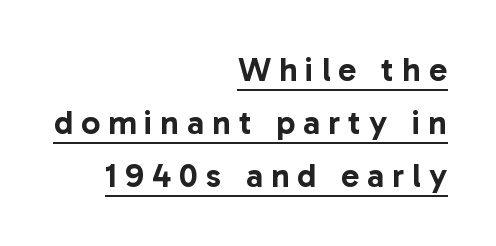
The image shows 34 px sans-serif type, upright; set right-aligned, normal line spacing (1.56x), unusually wide letter spacing (+0.23 em), underlined; low stroke contrast and a medium x-height.
